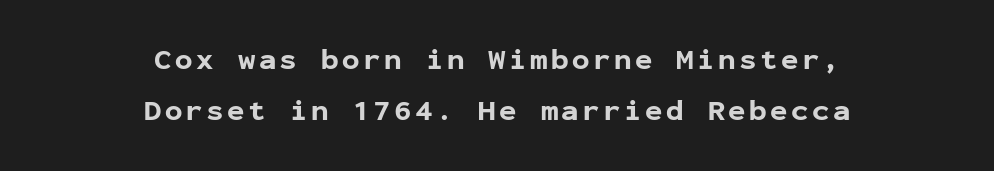
{"serif": "no", "italic": "no", "bold": "yes", "weight": "bold", "width": "normal", "stroke_contrast": "low", "x_height": "medium", "monospaced": "yes", "underline": "no", "align": "center", "line_spacing_ratio": 1.77, "glyph_px": 29}
